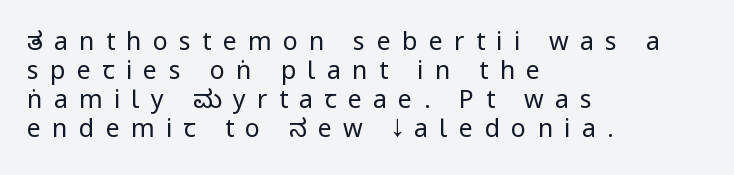
The image shows 25 px text type, upright; set left-aligned, line spacing 1.16x, unusually wide letter spacing (+0.45 em), not underlined.
